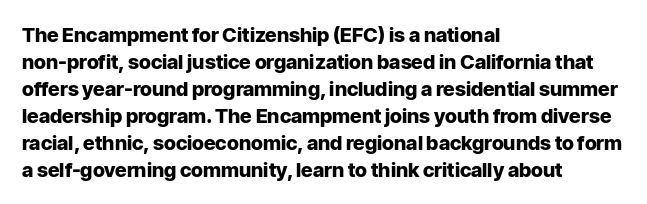
Q: Is the text bold? A: Yes.
Q: Is the text italic (slanted)? A: No, it is upright.
Q: Is the text underlined? A: No.
Q: How is the paragraph aligned? A: Left-aligned.
Q: Is the spacing between letters normal or unusually wide? A: Normal.
Q: Is the spacing between lines tight, normal or loose? A: Normal.
